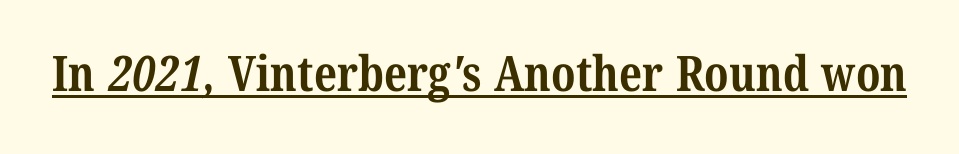
{"serif": "yes", "bold": "yes", "weight": "bold", "width": "condensed", "stroke_contrast": "medium", "x_height": "medium", "monospaced": "no", "underline": "yes", "letter_spacing": "normal", "letter_spacing_em": 0.0, "glyph_px": 49}
